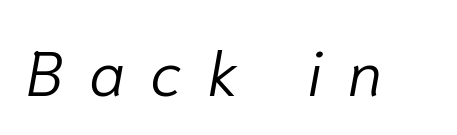
Q: Is the text bold? A: No.
Q: Is the text italic (slanted)? A: Yes, it leans right by about 10 degrees.
Q: Is the text underlined? A: No.
Q: Is the spacing between letters normal or unusually wide? A: Unusually wide.
Q: Width (condensed, normal, or wide)? A: Normal.
Q: Stroke contrast? A: Low.
Q: x-height? A: Medium.
Q: Monospaced? A: No.
